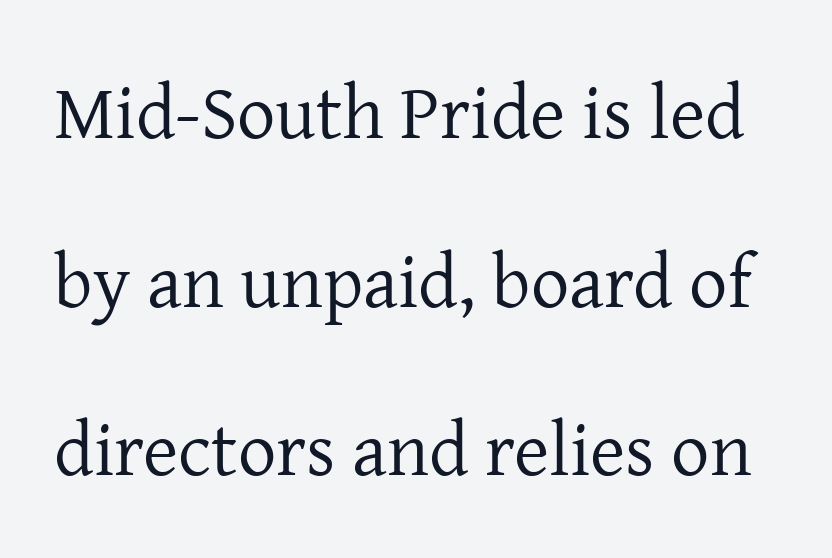
{"serif": "yes", "italic": "no", "bold": "no", "weight": "regular", "width": "normal", "stroke_contrast": "low", "x_height": "medium", "monospaced": "no", "underline": "no", "line_spacing": "loose", "line_spacing_ratio": 2.22, "letter_spacing": "normal", "letter_spacing_em": 0.0, "glyph_px": 76}
